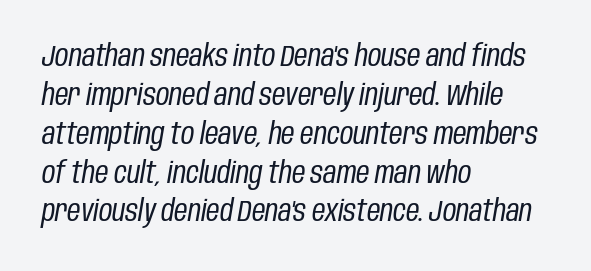
Just letters on the line, the space beneath them empty. Does extra space separate the letters? No, they use regular spacing. The passage shown leans; its letterforms are oblique. Note the varied advance widths — an 'i' is clearly narrower than an 'm'. The letters look calm and open, with moderate or lighter stems. The compositor pushed each line to the left boundary.
